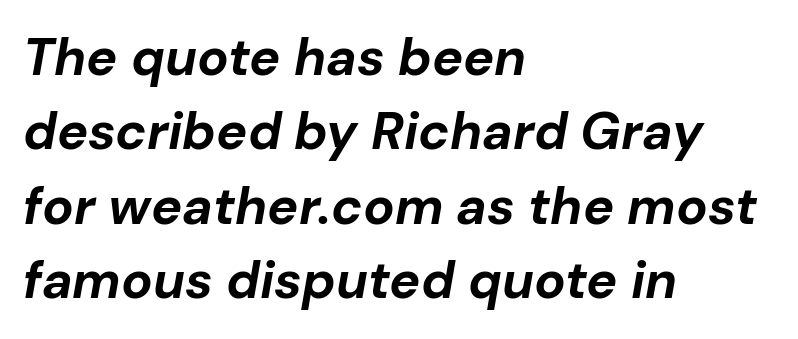
{"italic": "yes", "lean": "right", "slant_degrees": 10, "bold": "yes", "weight": "bold", "width": "normal", "stroke_contrast": "low", "x_height": "medium", "monospaced": "no", "underline": "no", "align": "left", "line_spacing": "normal", "line_spacing_ratio": 1.43, "letter_spacing": "normal", "letter_spacing_em": 0.0, "glyph_px": 52}
